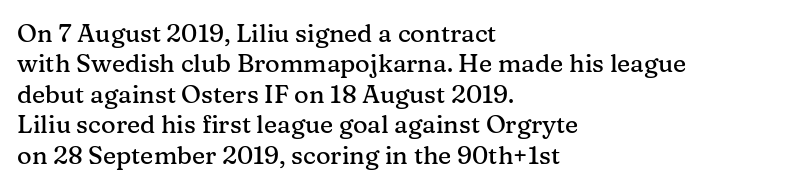
{"italic": "no", "underline": "no", "align": "left", "line_spacing_ratio": 1.22, "letter_spacing": "normal", "letter_spacing_em": 0.0, "glyph_px": 25}
